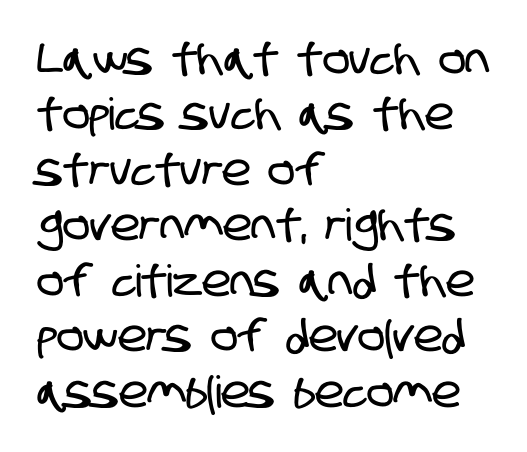
Observe the absence of serifs on each vertical stroke in this sample. You could not count columns in this text — the font is proportionally spaced. No extra tracking has been applied to these lines. Is the block centered? No — it sits flush against the left margin.
